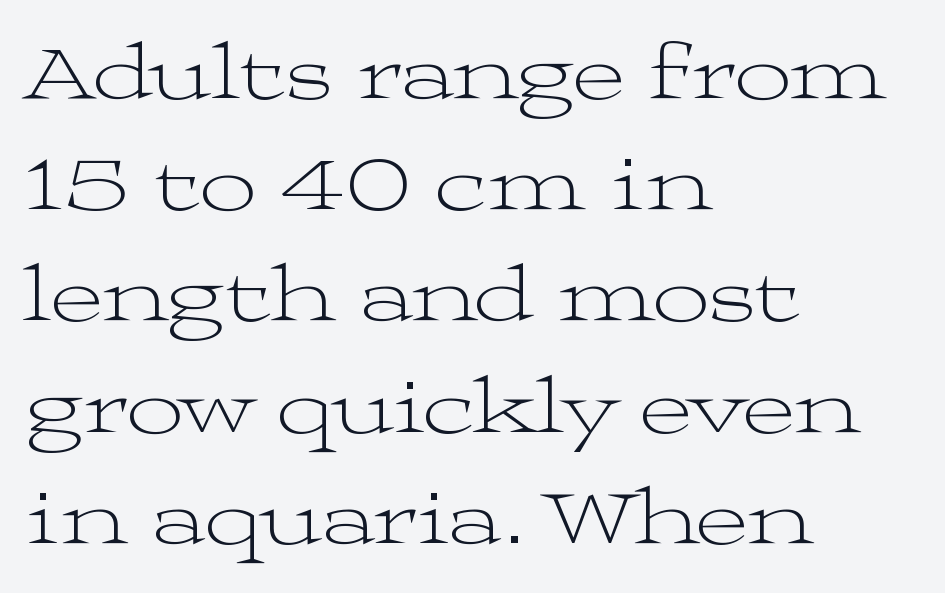
Every row of glyphs begins at an identical x-position on the left. A bare baseline throughout the passage. Stems here are at most as thick as an everyday book face. Unlike italic type, these characters show no tilt at all. A typesetter would call this proportional, since set widths differ per character. The rendering shows small feet on the letterforms — a serif design.
